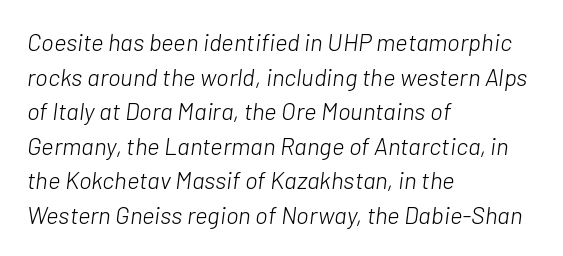
Q: Is the text bold? A: No.
Q: Is the text italic (slanted)? A: Yes, it leans right by about 7 degrees.
Q: Is the text underlined? A: No.
Q: How is the paragraph aligned? A: Left-aligned.
Q: Is the spacing between letters normal or unusually wide? A: Normal.
Q: Is the spacing between lines tight, normal or loose? A: Normal.
